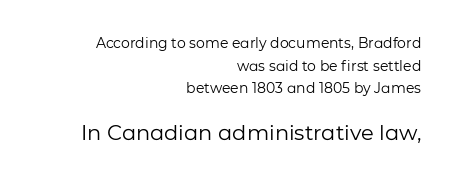
{"italic": "no", "bold": "no", "underline": "no", "align": "right", "line_spacing": "normal", "line_spacing_ratio": 1.62, "letter_spacing": "normal", "letter_spacing_em": 0.0, "larger_block": "second", "size_ratio": 1.5, "glyph_px": 21}
